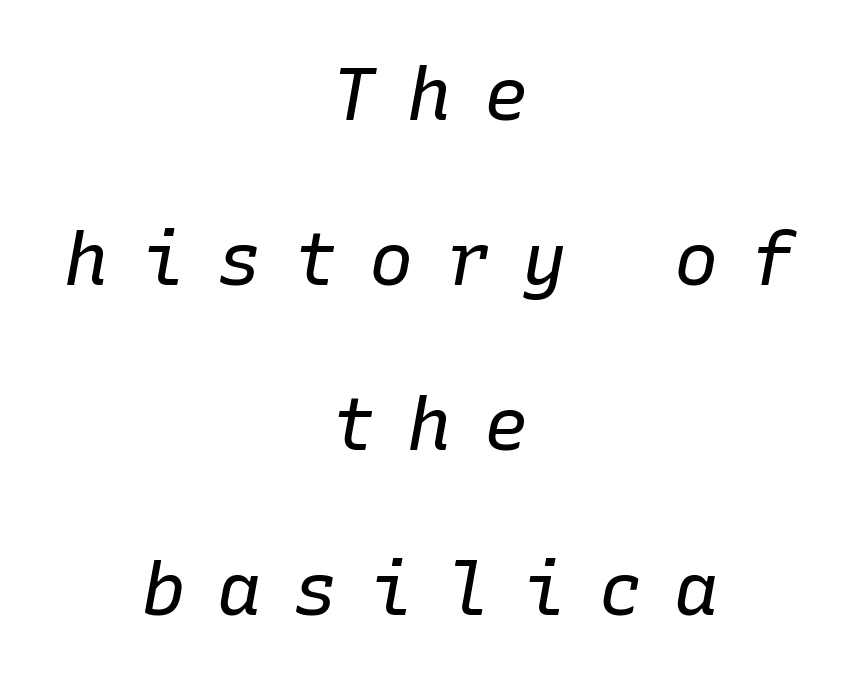
Q: Is the text bold? A: No.
Q: Is the text italic (slanted)? A: Yes, it leans right by about 10 degrees.
Q: Is the text underlined? A: No.
Q: How is the paragraph aligned? A: Centered.
Q: Is the spacing between letters normal or unusually wide? A: Unusually wide.
Q: Is the spacing between lines tight, normal or loose? A: Loose.
Q: Width (condensed, normal, or wide)? A: Normal.
Q: Stroke contrast? A: Low.
Q: x-height? A: Medium.
Q: Monospaced? A: Yes.
